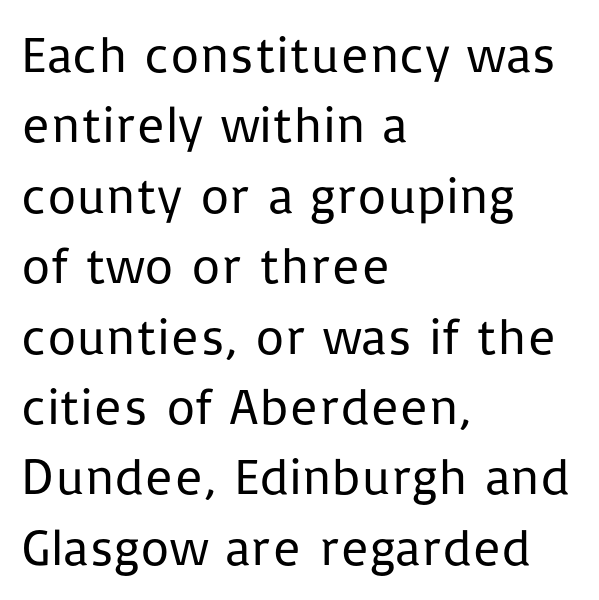
{"serif": "no", "italic": "no", "bold": "no", "weight": "regular", "width": "normal", "stroke_contrast": "low", "x_height": "medium", "monospaced": "no", "underline": "no", "align": "left", "line_spacing": "normal", "line_spacing_ratio": 1.38, "letter_spacing": "normal", "letter_spacing_em": 0.0, "glyph_px": 51}
